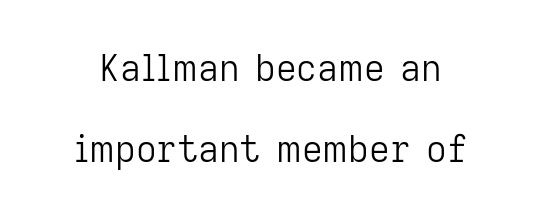
The lettering holds an erect, upright posture throughout. Compared with typical body copy, the letter spacing here is the same. These lines are rendered in a variable-pitch font. Clear beneath every line of the passage. The designer dialed line spacing up above the default. The passage shown is not bold in any degree.
